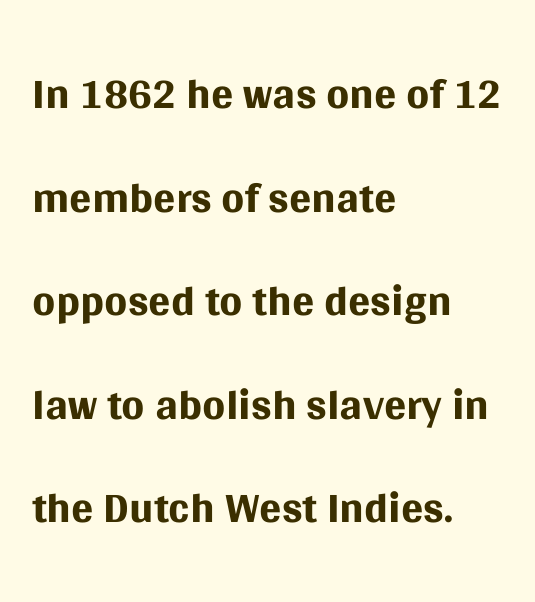
{"serif": "no", "italic": "no", "bold": "no", "weight": "regular", "width": "normal", "stroke_contrast": "medium", "x_height": "large", "monospaced": "no", "underline": "no", "align": "left", "line_spacing": "normal", "line_spacing_ratio": 1.57, "letter_spacing": "normal", "letter_spacing_em": 0.0, "glyph_px": 66}
